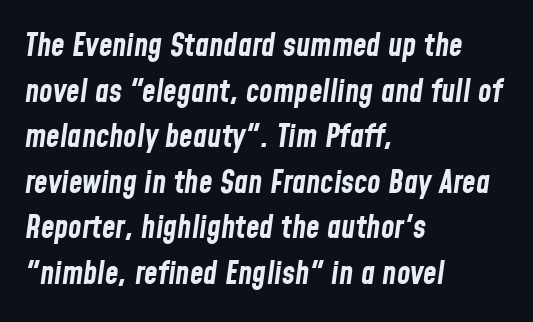
The axis of the letterforms is tilted away from vertical. Varying glyph widths throughout — classic text-font behaviour. The letters sit at their default tracking, neither squeezed nor spread. Is the type bold? Yes — the strokes are clearly thick and heavy. Vertical spacing — default.
